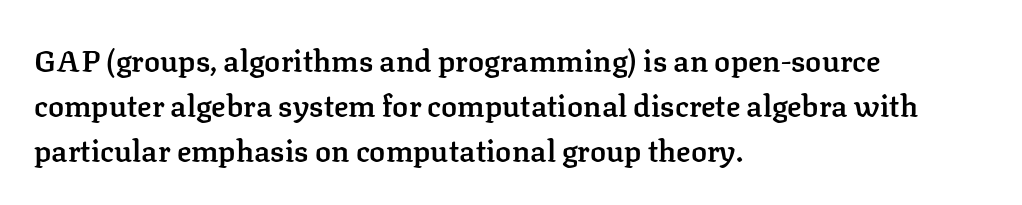
The image shows 30 px semibold serif type, upright; set left-aligned, normal line spacing (1.5x), normal letter spacing, not underlined; low stroke contrast and a medium x-height.
